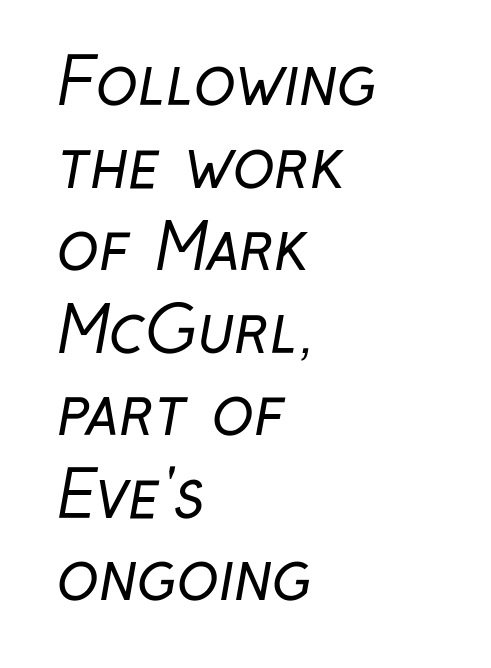
The image shows 63 px regular-weight, condensed sans-serif type; set left-aligned, normal line spacing (1.31x), normal letter spacing, not underlined; low stroke contrast and a medium x-height.
